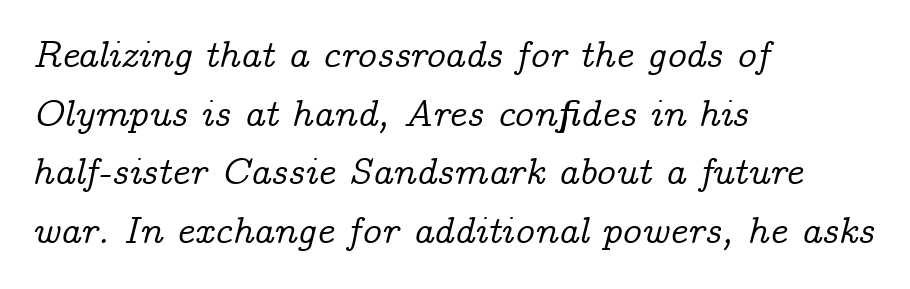
{"serif": "yes", "italic": "yes", "lean": "right", "slant_degrees": 14, "width": "normal", "stroke_contrast": "low", "x_height": "medium", "monospaced": "no", "underline": "no", "align": "left", "line_spacing": "normal", "line_spacing_ratio": 1.54, "letter_spacing": "normal", "letter_spacing_em": 0.0, "glyph_px": 38}
